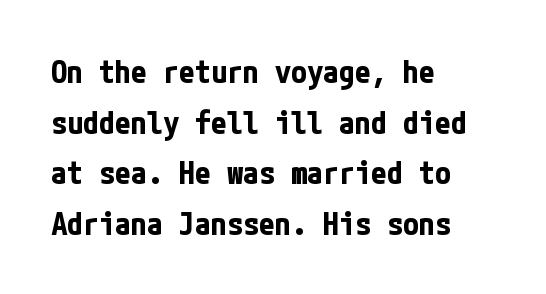
Line starts are locked; line ends wander. The rendering shows plain stroke endings on the letterforms — a sans-serif design. The words here are not underlined. I'd describe the lettering as bold — thick and assertive. The lettering holds an erect, upright posture throughout. This sample uses plain, unmodified letter spacing.
